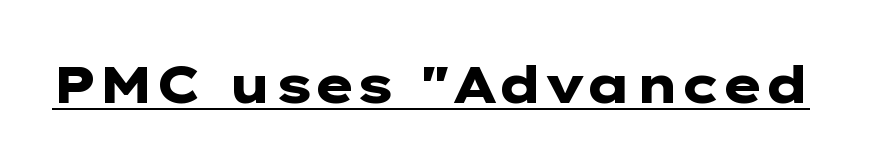
{"serif": "no", "italic": "no", "bold": "yes", "weight": "heavy", "width": "wide", "stroke_contrast": "low", "x_height": "medium", "underline": "yes", "letter_spacing": "normal", "letter_spacing_em": 0.0, "glyph_px": 51}
